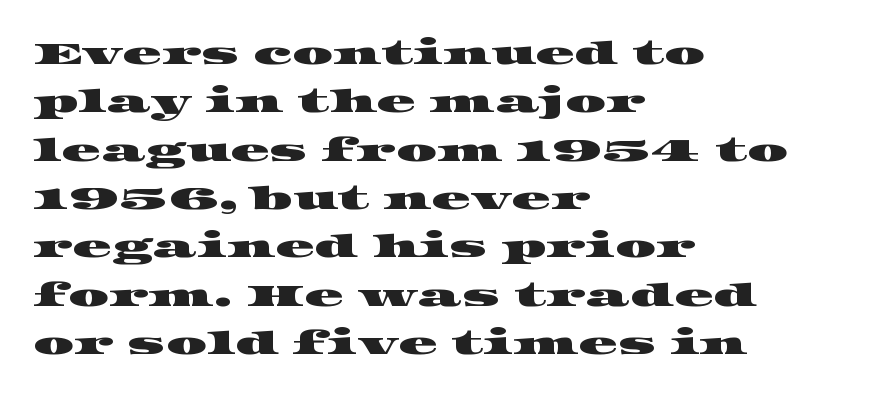
Q: Is the typeface a serif or a sans-serif typeface? A: Serif.
Q: Is the text underlined? A: No.
Q: How is the paragraph aligned? A: Left-aligned.
Q: Is the spacing between letters normal or unusually wide? A: Normal.
Q: Is the spacing between lines tight, normal or loose? A: Normal.
Q: Width (condensed, normal, or wide)? A: Wide.
Q: Stroke contrast? A: High.
Q: x-height? A: Large.
Q: Monospaced? A: No.
